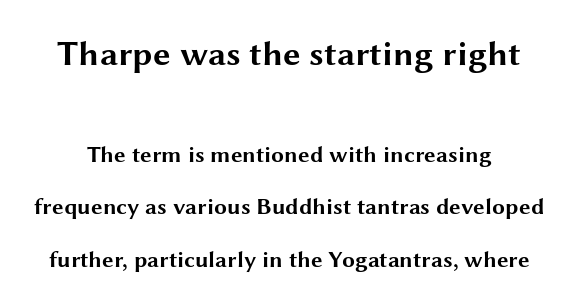
The image shows 35 px bold, wide sans-serif type, upright; set loose line spacing (2.28x), normal letter spacing, not underlined; the first (top) block is 1.52x larger; medium stroke contrast and a medium x-height.
